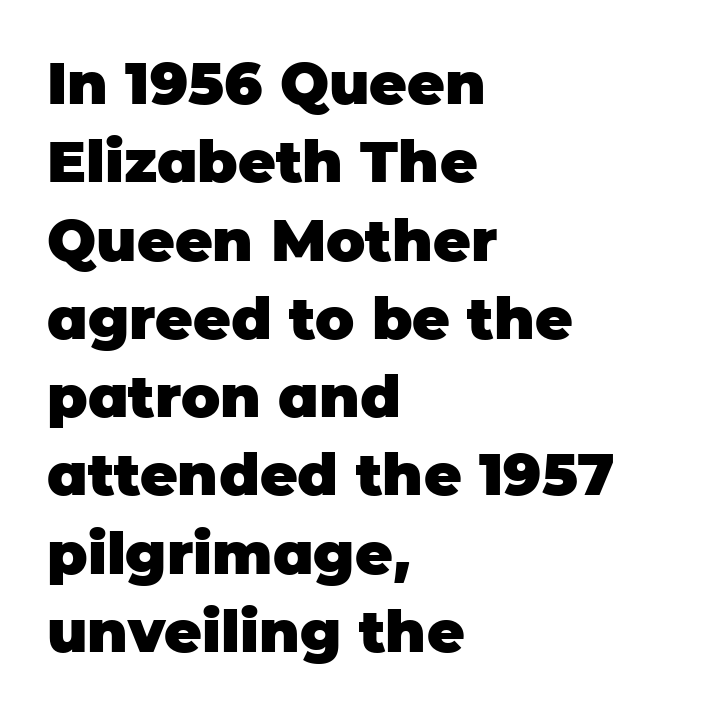
A typesetter would call this zero additional tracking. The typeface chosen for these lines omits serifs. The passage shown stacks its lines at a standard gap. Bold? Absolutely — the strokes are thick and heavy.
